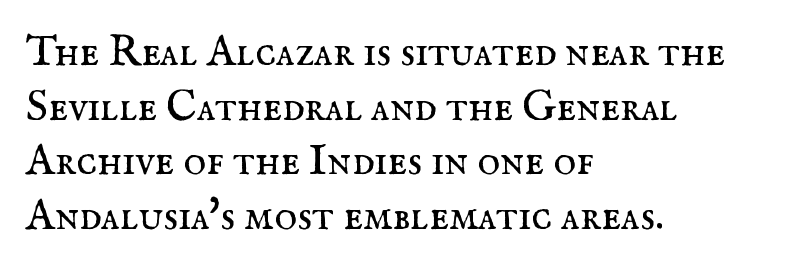
Line starts are locked; line ends wander. If you measured baseline to baseline, you'd find a middling distance. Each word holds together tightly as a unit, with standard inter-letter gaps. Is the type heavy? It reads as light-to-regular instead. This sample uses an upright cut, with every glyph sitting square on the baseline. Each letter keeps its own natural width here, so spacing adapts to shape.
